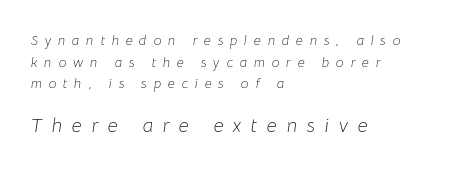
{"italic": "yes", "lean": "right", "slant_degrees": 8, "bold": "no", "underline": "no", "align": "left", "line_spacing": "normal", "line_spacing_ratio": 1.54, "letter_spacing": "wide", "letter_spacing_em": 0.48, "larger_block": "second", "size_ratio": 1.43, "glyph_px": 20}
